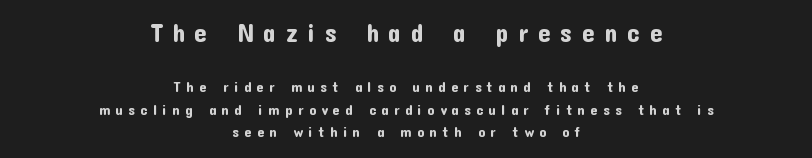
{"italic": "no", "underline": "no", "align": "center", "line_spacing": "normal", "line_spacing_ratio": 1.63, "letter_spacing": "wide", "letter_spacing_em": 0.39, "larger_block": "first", "size_ratio": 1.79, "glyph_px": 25}
